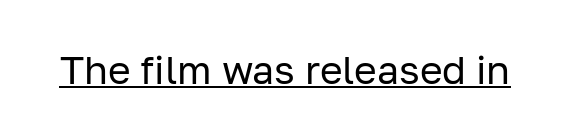
Q: Is the text bold? A: No.
Q: Is the text italic (slanted)? A: No, it is upright.
Q: Is the typeface a serif or a sans-serif typeface? A: Sans-serif.
Q: Is the text underlined? A: Yes.
Q: Is the spacing between letters normal or unusually wide? A: Normal.
Q: Width (condensed, normal, or wide)? A: Normal.
Q: Stroke contrast? A: Low.
Q: x-height? A: Medium.
Q: Monospaced? A: No.
